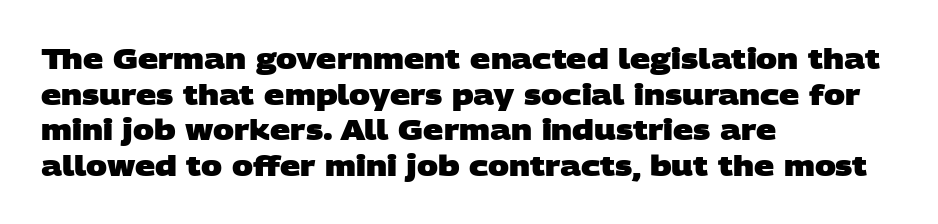
Nothing sits at the stroke ends, so this counts as sans-serif. Weight: bold. The text block is weighted toward the left margin, trailing off unevenly rightward. Short note: letters normally spaced. The foot of each line stays bare and open. The vertical gap from one line to the next is medium.
